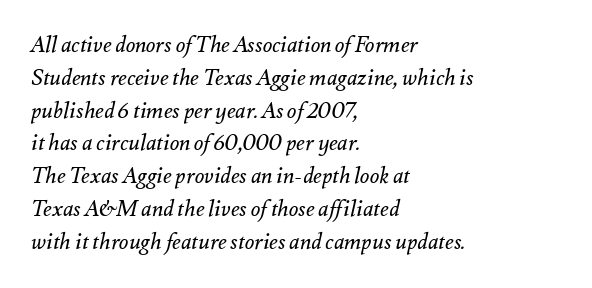
{"italic": "yes", "lean": "right", "slant_degrees": 12, "bold": "no", "underline": "no", "align": "left", "line_spacing": "normal", "line_spacing_ratio": 1.49, "letter_spacing": "normal", "letter_spacing_em": 0.0, "glyph_px": 22}
